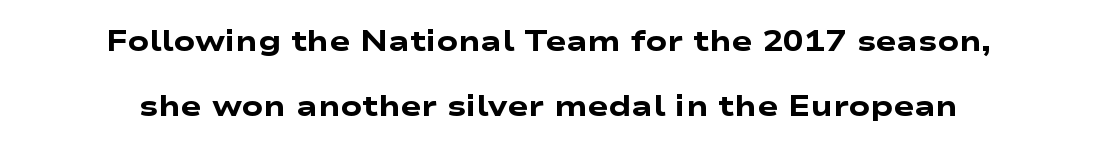
These lines are rendered in a variable-pitch font. Rows of type keep a wide berth in the vertical direction. Where is the straight margin? There isn't one; the lines are centered. The rendering uses a bold face; every stroke is thick and dark.
